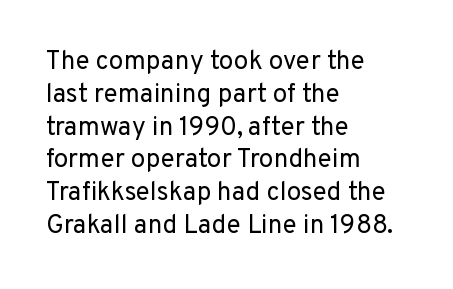
{"italic": "no", "bold": "no", "underline": "no", "align": "left", "line_spacing": "normal", "line_spacing_ratio": 1.26, "letter_spacing": "normal", "letter_spacing_em": 0.0, "glyph_px": 26}
